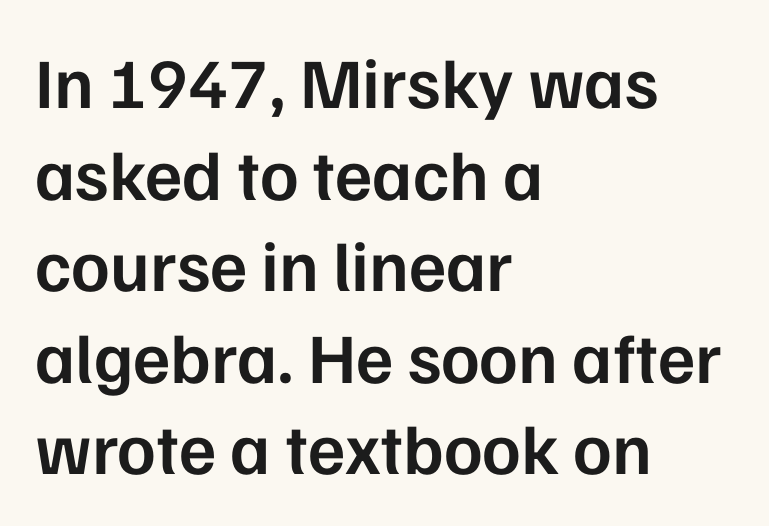
Q: Is the text bold? A: Semi-bold.
Q: Is the text italic (slanted)? A: No, it is upright.
Q: Is the typeface a serif or a sans-serif typeface? A: Sans-serif.
Q: Is the text underlined? A: No.
Q: How is the paragraph aligned? A: Left-aligned.
Q: Is the spacing between letters normal or unusually wide? A: Normal.
Q: Is the spacing between lines tight, normal or loose? A: Normal.
Q: Width (condensed, normal, or wide)? A: Normal.
Q: Stroke contrast? A: Low.
Q: x-height? A: Medium.
Q: Monospaced? A: No.
